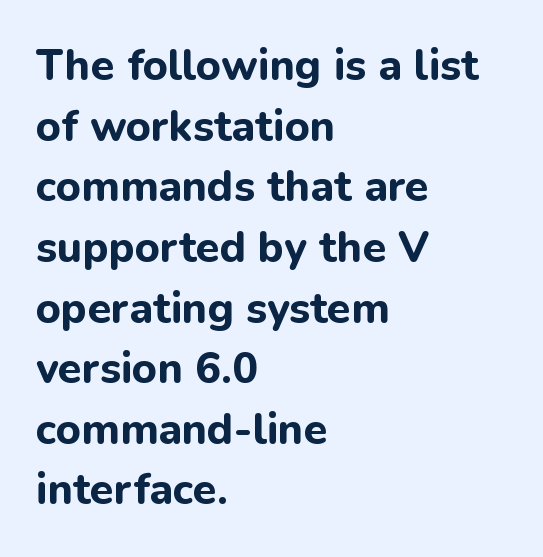
The image shows 43 px bold sans-serif type, upright; set left-aligned, normal line spacing (1.41x), normal letter spacing, not underlined; low stroke contrast and a medium x-height.
